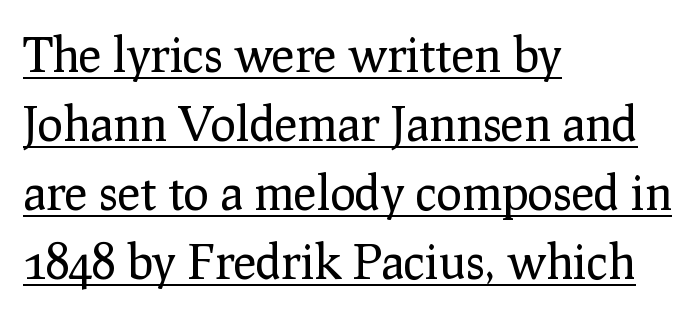
Q: Is the text bold? A: No.
Q: Is the text italic (slanted)? A: No, it is upright.
Q: Is the typeface a serif or a sans-serif typeface? A: Serif.
Q: Is the text underlined? A: Yes.
Q: How is the paragraph aligned? A: Left-aligned.
Q: Is the spacing between letters normal or unusually wide? A: Normal.
Q: Is the spacing between lines tight, normal or loose? A: Normal.
Q: Width (condensed, normal, or wide)? A: Normal.
Q: Stroke contrast? A: Low.
Q: x-height? A: Medium.
Q: Monospaced? A: No.
